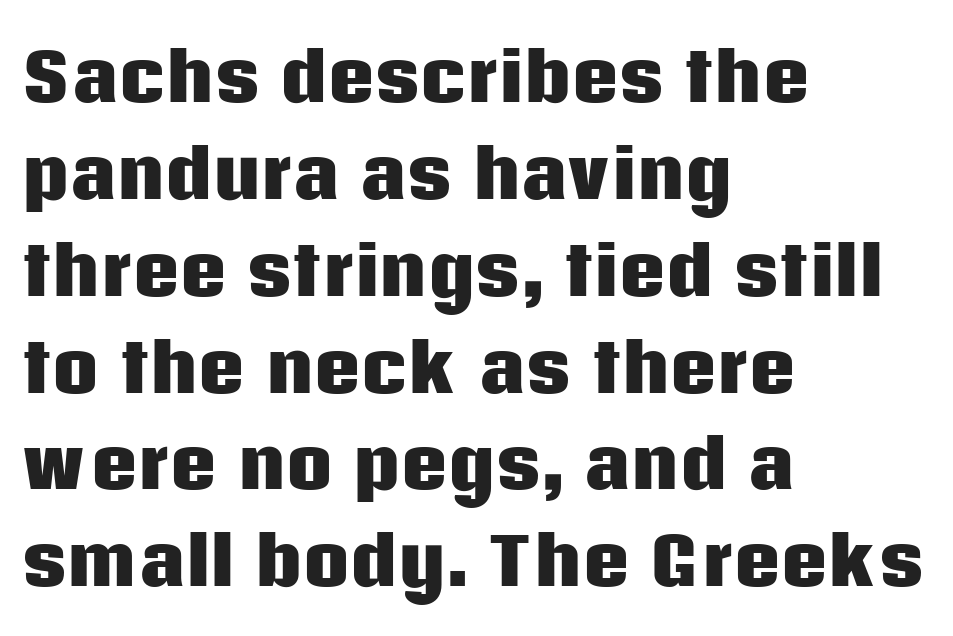
Q: Is the text bold? A: Yes.
Q: Is the text italic (slanted)? A: No, it is upright.
Q: Is the typeface a serif or a sans-serif typeface? A: Sans-serif.
Q: Is the text underlined? A: No.
Q: How is the paragraph aligned? A: Left-aligned.
Q: Is the spacing between letters normal or unusually wide? A: Normal.
Q: Is the spacing between lines tight, normal or loose? A: Normal.
Q: Width (condensed, normal, or wide)? A: Normal.
Q: Stroke contrast? A: Low.
Q: x-height? A: Large.
Q: Monospaced? A: No.
